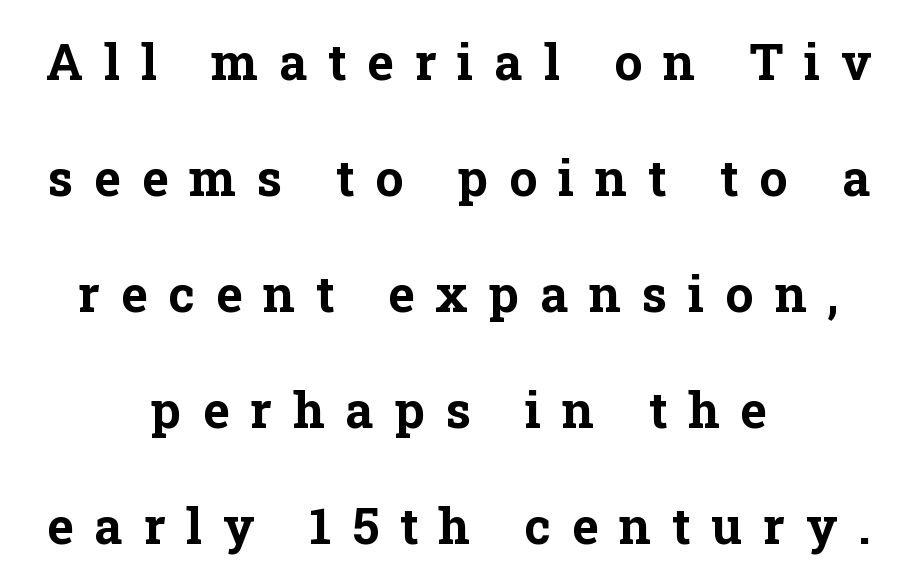
The image shows 50 px bold serif type, upright; set centered, loose line spacing (2.32x), unusually wide letter spacing (+0.42 em), not underlined; low stroke contrast and a medium x-height.
